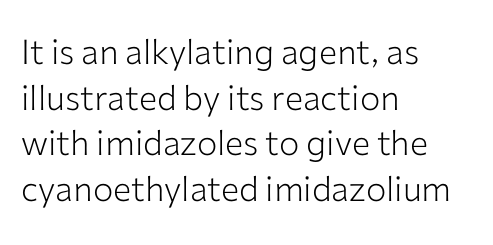
There is no visible air inserted between adjacent glyphs. Think of a printed novel: that variable character pitch is what you see here. Successive baselines arrive at the customary interval. This is sans-serif lettering, the kind often seen on screens and signage.
